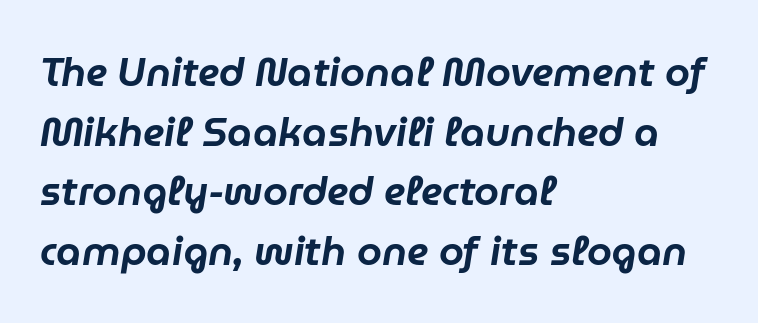
Think of a printed novel: that variable character pitch is what you see here. Notice how the passage keeps a crisp vertical edge on the left only. A typesetter would call this leading conventional body-copy spacing. Rule under the text: the space is simply empty. It's the slanting kind of type.
